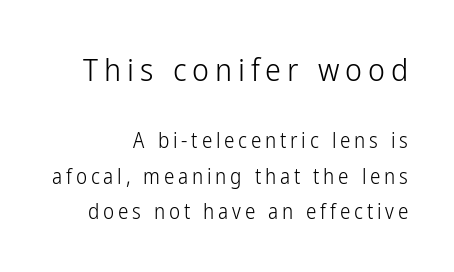
A flush-right, rag-left setting is used for this passage. Weight: not bold — regular or lighter. Any mark beneath the type? The region is blank. The face used here is proportionally spaced, like ordinary book or web type. The emphasis by scale lands on block number one, above.
